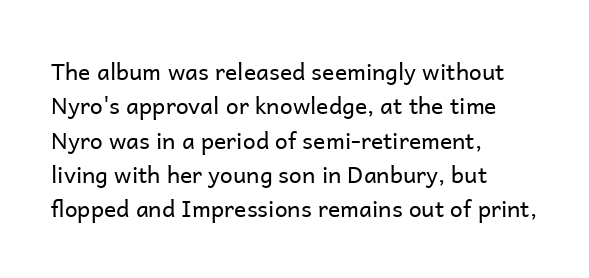
The image shows 23 px text type, upright; set left-aligned, normal line spacing (1.49x), normal letter spacing, not underlined.
